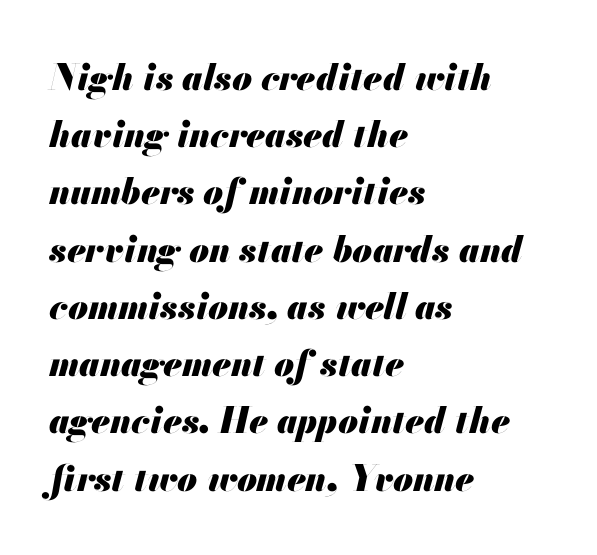
{"italic": "yes", "lean": "right", "slant_degrees": 13, "bold": "yes", "weight": "heavy", "width": "normal", "stroke_contrast": "medium", "x_height": "small", "monospaced": "no", "underline": "no", "align": "left", "line_spacing": "normal", "line_spacing_ratio": 1.59, "letter_spacing": "normal", "letter_spacing_em": 0.0, "glyph_px": 36}
